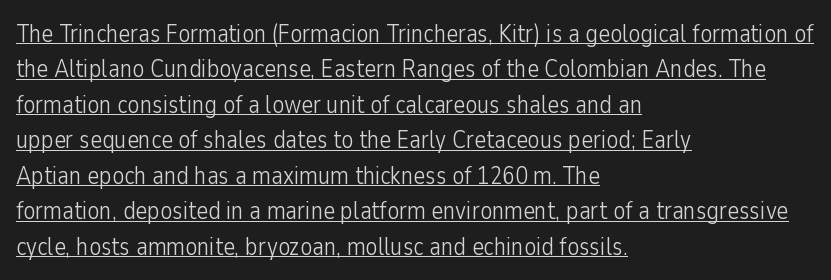
All the whitespace from short lines collects on the right. Upright lettering throughout. Each line of the rendering has a horizontal stroke beneath the glyphs. The designer left line spacing at the default. Look at the tracking — it's just the regular setting, nothing added. Counters stay open thanks to moderate or lighter strokes.
